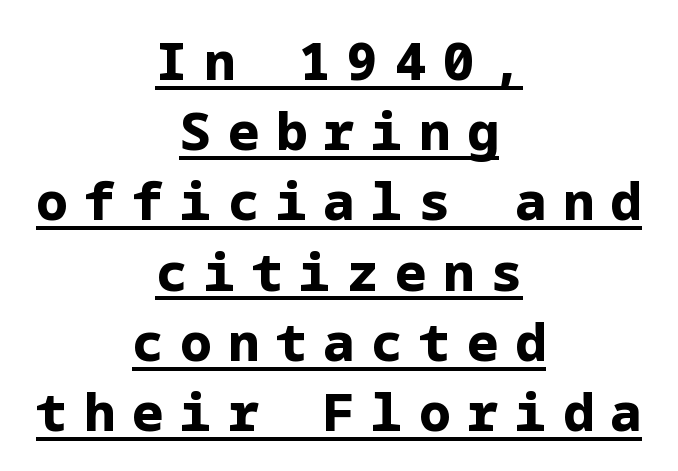
Does the type have serifs? No, each stem ends abruptly. The tracking reads as deliberately expanded to a designer's eye. The axis of the letterforms is exactly vertical. Summary of vertical rhythm: regular, with standard interline spacing. Centered paragraph, ragged on both sides.
